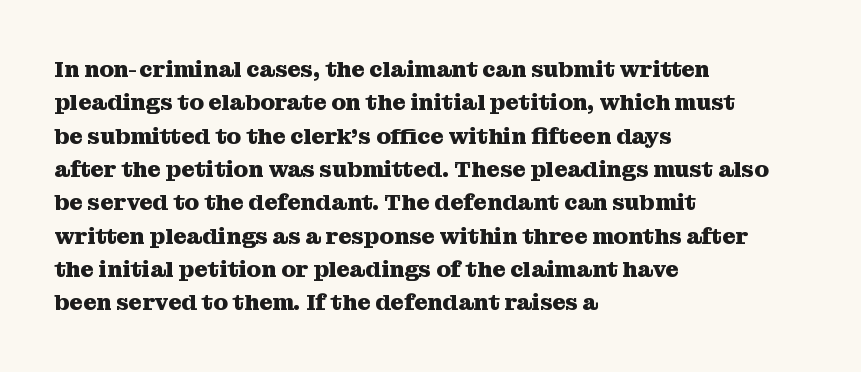
Q: Is the text bold? A: Yes.
Q: Is the text italic (slanted)? A: No, it is upright.
Q: Is the text underlined? A: No.
Q: How is the paragraph aligned? A: Left-aligned.
Q: Is the spacing between letters normal or unusually wide? A: Normal.
Q: Is the spacing between lines tight, normal or loose? A: Normal.
